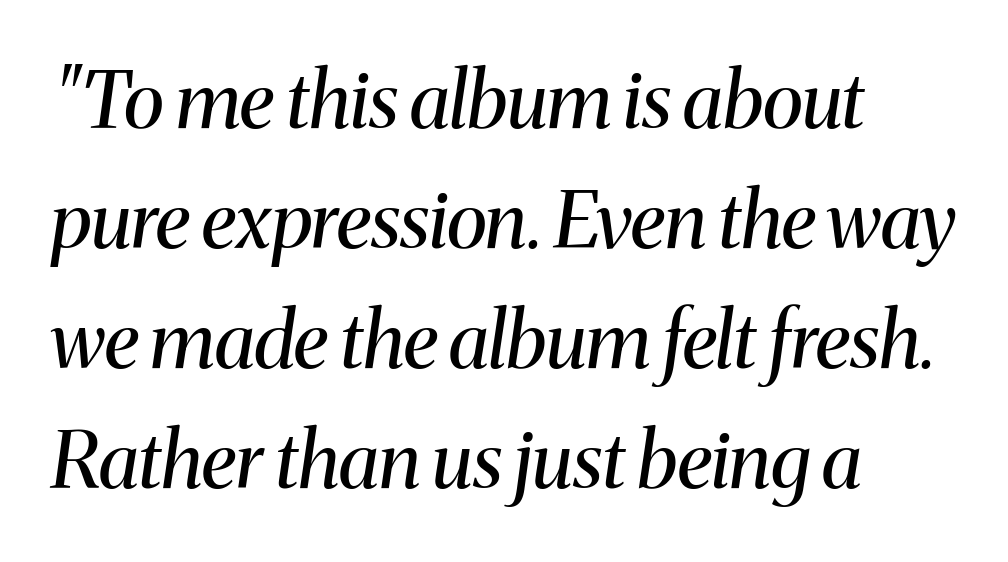
{"serif": "yes", "italic": "yes", "lean": "right", "slant_degrees": 8, "bold": "no", "weight": "regular", "width": "normal", "stroke_contrast": "medium", "x_height": "medium", "monospaced": "no", "underline": "no", "align": "left", "line_spacing": "normal", "line_spacing_ratio": 1.54, "letter_spacing": "normal", "letter_spacing_em": 0.0, "glyph_px": 78}
